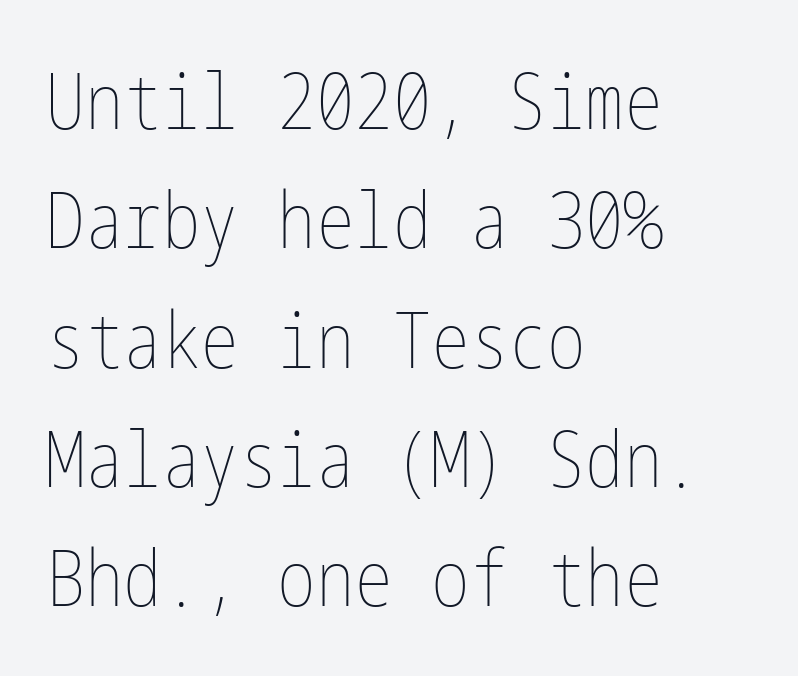
Q: Is the text bold? A: No.
Q: Is the text italic (slanted)? A: No, it is upright.
Q: Is the text underlined? A: No.
Q: How is the paragraph aligned? A: Left-aligned.
Q: Is the spacing between letters normal or unusually wide? A: Normal.
Q: Is the spacing between lines tight, normal or loose? A: Normal.
Q: Width (condensed, normal, or wide)? A: Condensed.
Q: Stroke contrast? A: Low.
Q: x-height? A: Medium.
